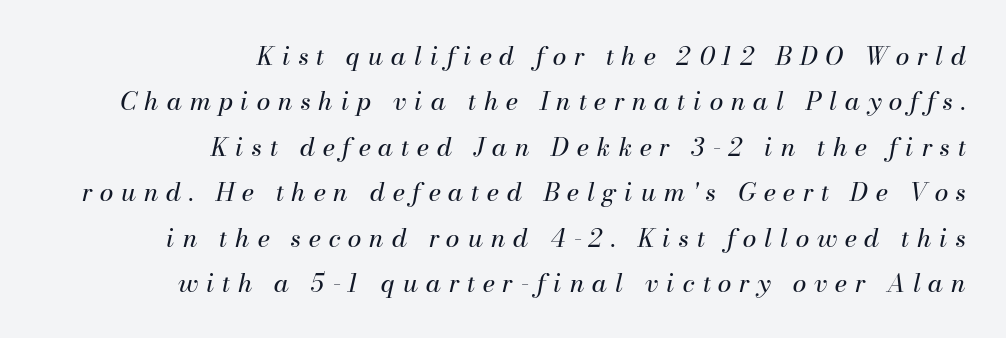
{"italic": "yes", "lean": "right", "slant_degrees": 13, "bold": "no", "underline": "no", "align": "right", "line_spacing_ratio": 1.82, "letter_spacing": "wide", "letter_spacing_em": 0.31, "glyph_px": 25}
